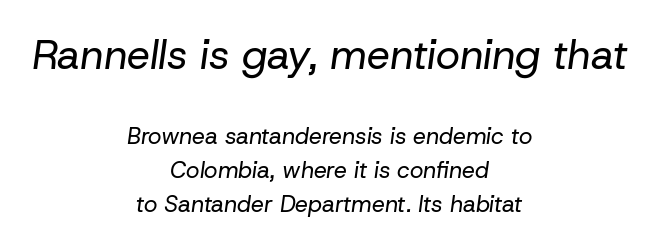
{"italic": "yes", "lean": "right", "slant_degrees": 8, "bold": "no", "weight": "regular", "width": "normal", "stroke_contrast": "low", "x_height": "medium", "monospaced": "no", "underline": "no", "align": "center", "line_spacing": "normal", "line_spacing_ratio": 1.47, "letter_spacing": "normal", "letter_spacing_em": 0.0, "larger_block": "first", "size_ratio": 1.78, "glyph_px": 41}
